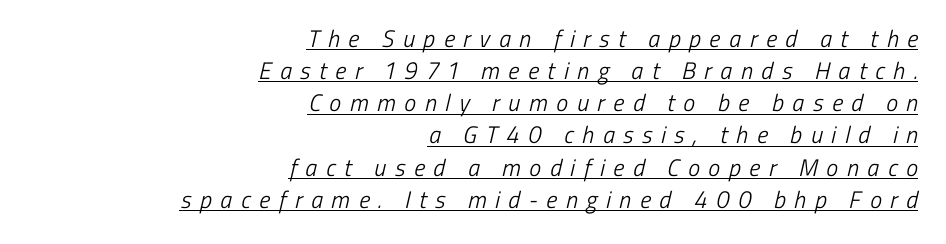
The image shows 24 px text type; set right-aligned, normal line spacing (1.34x), unusually wide letter spacing (+0.36 em), underlined.
